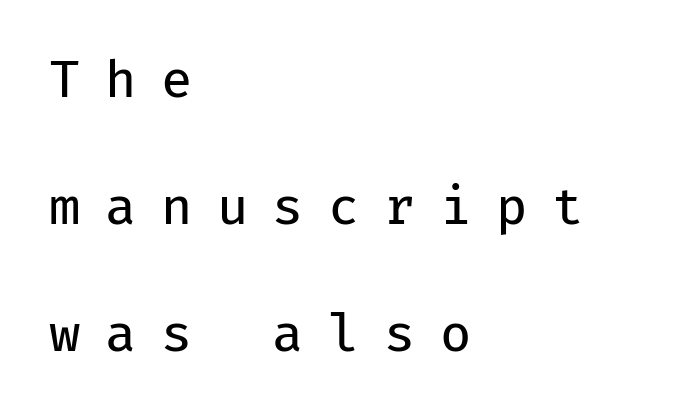
{"serif": "no", "italic": "no", "bold": "no", "weight": "regular", "width": "normal", "stroke_contrast": "low", "x_height": "medium", "monospaced": "yes", "underline": "no", "align": "left", "line_spacing": "loose", "line_spacing_ratio": 2.49, "letter_spacing": "wide", "letter_spacing_em": 0.48, "glyph_px": 51}
